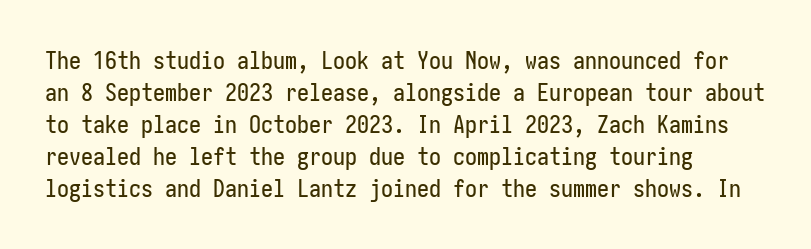
No italicization has been applied; the sample stays upright. The vertical gap from one line to the next is medium. Standard letterfit; no display-style spreading of the glyphs. The passage is arranged the way most books set body copy — flush left. Rule under the text: the space is simply empty.
